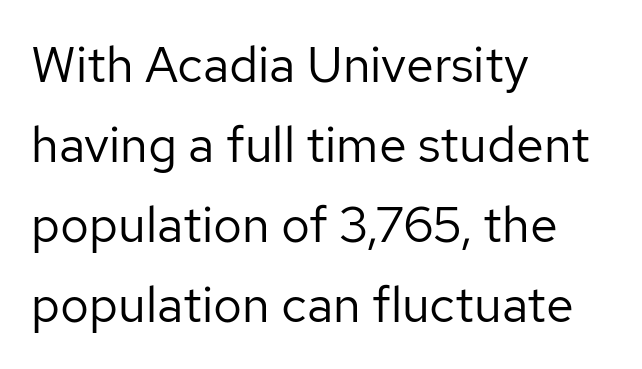
Q: Is the text bold? A: No.
Q: Is the text italic (slanted)? A: No, it is upright.
Q: Is the typeface a serif or a sans-serif typeface? A: Sans-serif.
Q: Is the text underlined? A: No.
Q: How is the paragraph aligned? A: Left-aligned.
Q: Is the spacing between letters normal or unusually wide? A: Normal.
Q: Is the spacing between lines tight, normal or loose? A: Normal.
Q: Width (condensed, normal, or wide)? A: Normal.
Q: Stroke contrast? A: Low.
Q: x-height? A: Medium.
Q: Monospaced? A: No.
